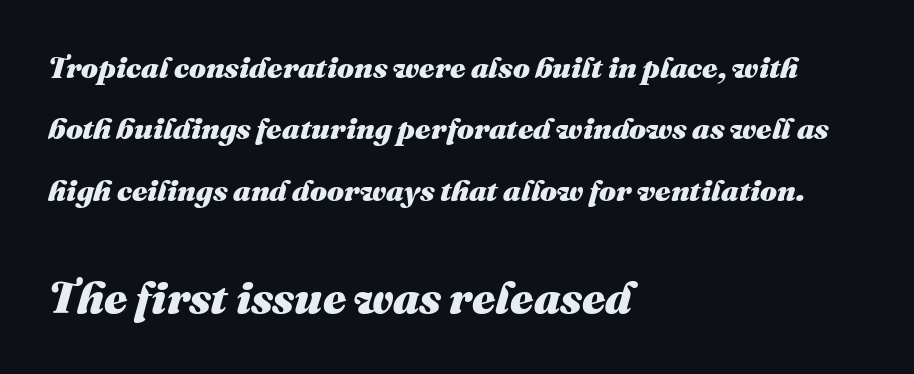
Q: Is the text bold? A: Yes.
Q: Is the text italic (slanted)? A: Yes, it leans right by about 16 degrees.
Q: Is the text underlined? A: No.
Q: How is the paragraph aligned? A: Left-aligned.
Q: Is the spacing between letters normal or unusually wide? A: Normal.
Q: Is the spacing between lines tight, normal or loose? A: Loose.
Q: Which block of text is set in a larger size, the first (top) or the second (bottom)? A: The second (bottom) one.
Q: Width (condensed, normal, or wide)? A: Normal.
Q: Stroke contrast? A: Medium.
Q: x-height? A: Medium.
Q: Monospaced? A: No.
